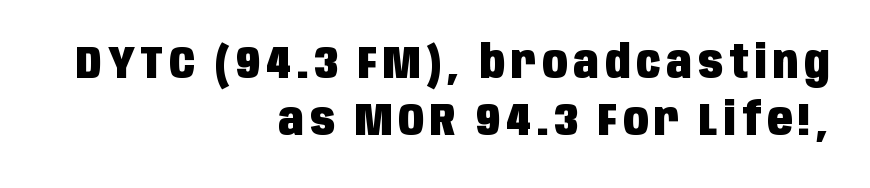
Nope, not italic — everything's standing straight. These lines are rendered in a variable-pitch font. The zone under the glyphs is completely vacant. A dark, heavy texture on the line: the type is bold.
